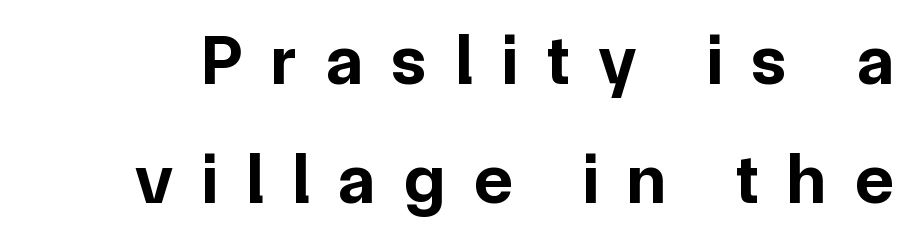
The specimen reads as upright at a glance. Typographically, this falls in the sans-serif category. Plenty of ink on the page — the face is bold. Each word looks stretched out because of the extra space between its letters.
